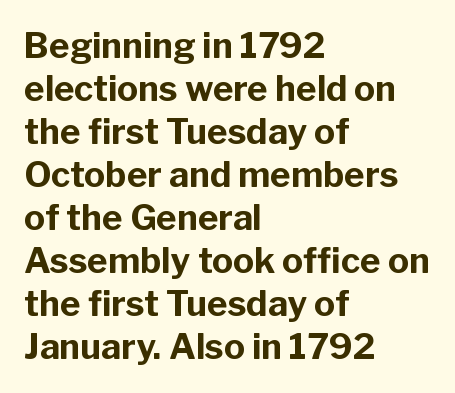
Q: Is the text bold? A: Yes.
Q: Is the text italic (slanted)? A: No, it is upright.
Q: Is the typeface a serif or a sans-serif typeface? A: Sans-serif.
Q: Is the text underlined? A: No.
Q: How is the paragraph aligned? A: Left-aligned.
Q: Is the spacing between letters normal or unusually wide? A: Normal.
Q: Width (condensed, normal, or wide)? A: Normal.
Q: Stroke contrast? A: Low.
Q: x-height? A: Medium.
Q: Monospaced? A: No.
